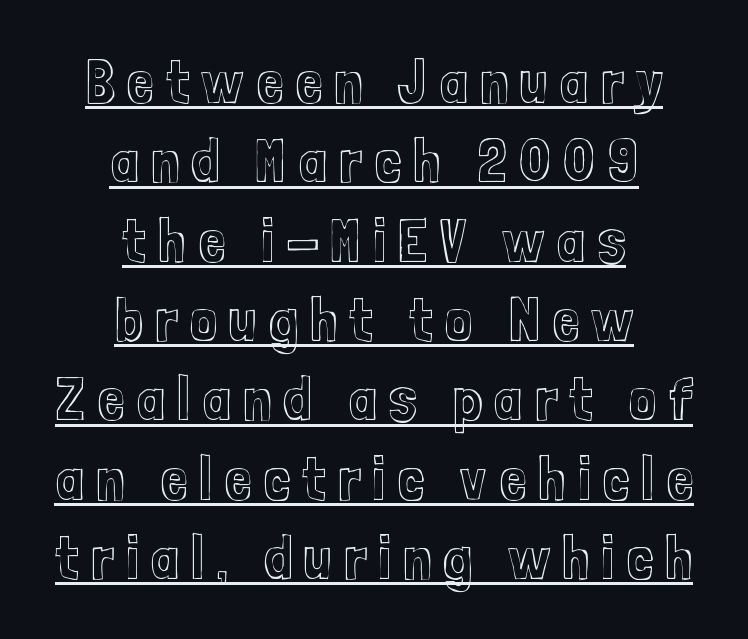
The image shows 62 px condensed type, upright; set centered, normal line spacing (1.28x), underlined; a medium x-height.
